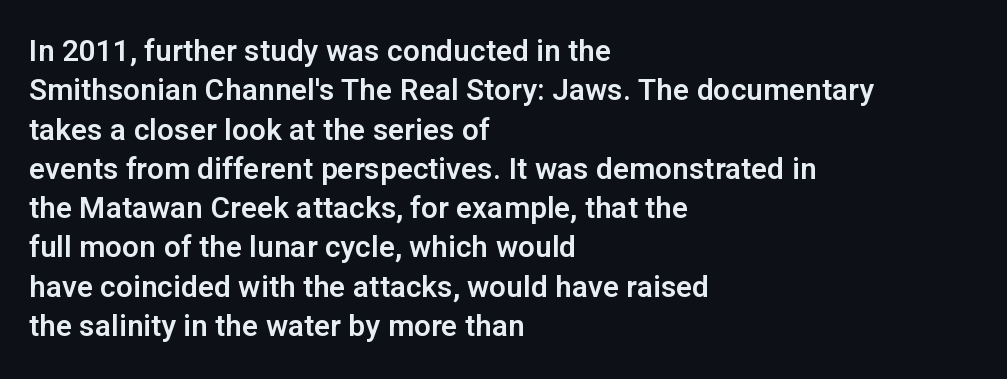
Q: Is the text italic (slanted)? A: No, it is upright.
Q: Is the typeface a serif or a sans-serif typeface? A: Sans-serif.
Q: Is the text underlined? A: No.
Q: How is the paragraph aligned? A: Left-aligned.
Q: Is the spacing between letters normal or unusually wide? A: Normal.
Q: Is the spacing between lines tight, normal or loose? A: Normal.
Q: Width (condensed, normal, or wide)? A: Normal.
Q: Stroke contrast? A: Low.
Q: x-height? A: Medium.
Q: Monospaced? A: No.
